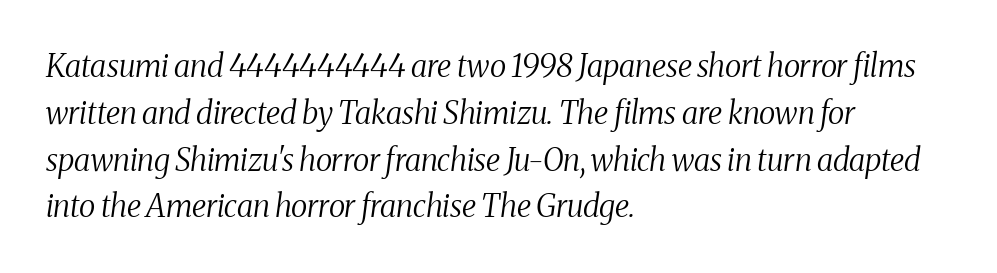
Q: Is the text bold? A: No.
Q: Is the text italic (slanted)? A: Yes, it leans right by about 8 degrees.
Q: Is the typeface a serif or a sans-serif typeface? A: Serif.
Q: Is the text underlined? A: No.
Q: How is the paragraph aligned? A: Left-aligned.
Q: Is the spacing between letters normal or unusually wide? A: Normal.
Q: Is the spacing between lines tight, normal or loose? A: Normal.
Q: Width (condensed, normal, or wide)? A: Condensed.
Q: Stroke contrast? A: Medium.
Q: x-height? A: Medium.
Q: Monospaced? A: No.
